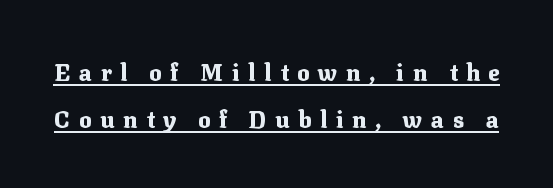
Q: Is the text bold? A: Yes.
Q: Is the text italic (slanted)? A: No, it is upright.
Q: Is the text underlined? A: Yes.
Q: Is the spacing between letters normal or unusually wide? A: Unusually wide.
Q: Is the spacing between lines tight, normal or loose? A: Loose.
